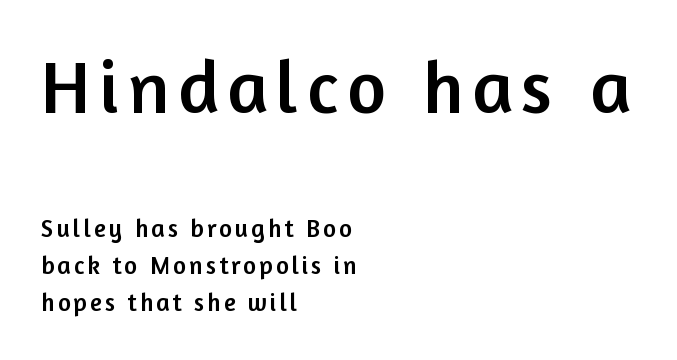
The image shows 75 px sans-serif type, upright; set left-aligned, normal line spacing (1.49x), not underlined; the first (top) block is 3.0x larger; low stroke contrast and a medium x-height.
